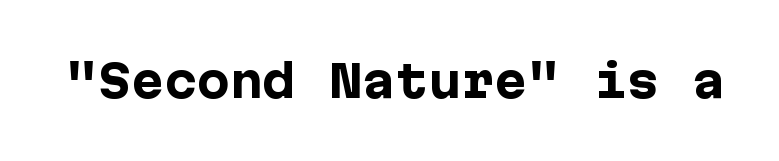
{"serif": "no", "italic": "no", "bold": "yes", "weight": "heavy", "width": "normal", "stroke_contrast": "low", "x_height": "medium", "underline": "no", "letter_spacing": "normal", "letter_spacing_em": 0.0, "glyph_px": 44}
